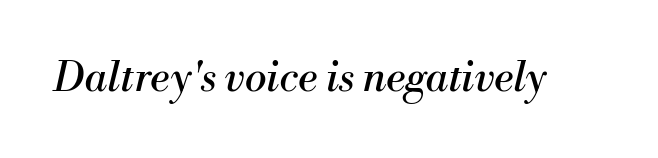
The image shows 41 px regular-weight serif type, italic (leaning right); set normal letter spacing, not underlined; medium stroke contrast and a small x-height.
